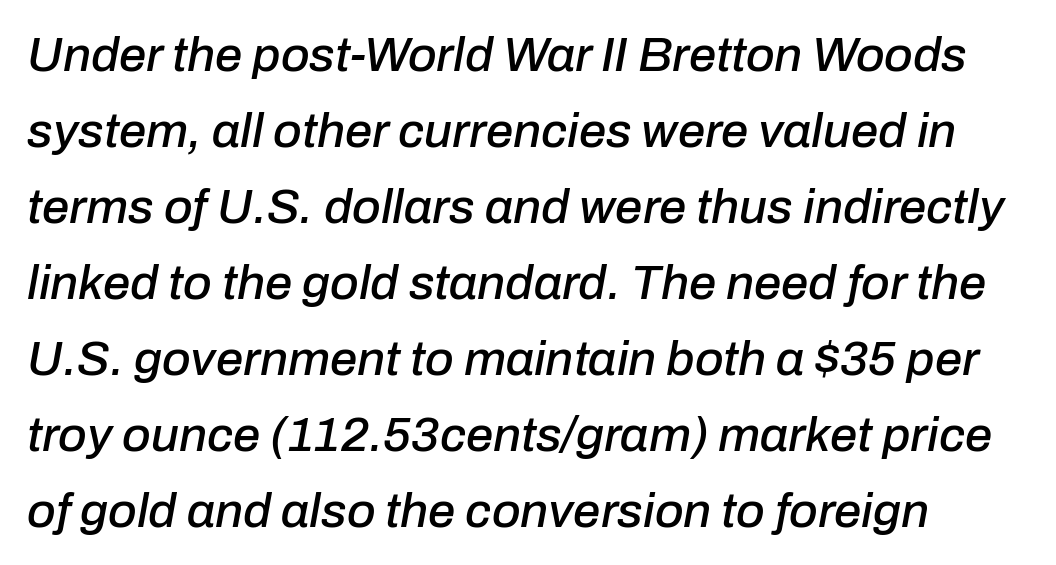
The image shows 49 px text type, italic (leaning right); set normal line spacing (1.55x), normal letter spacing, not underlined; low stroke contrast and a medium x-height.
